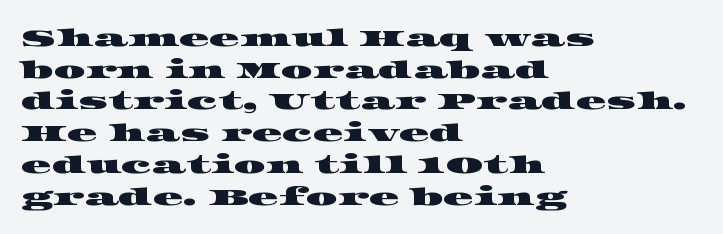
{"underline": "no", "align": "left", "line_spacing": "normal", "line_spacing_ratio": 1.27, "letter_spacing": "normal", "letter_spacing_em": 0.0, "glyph_px": 25}
